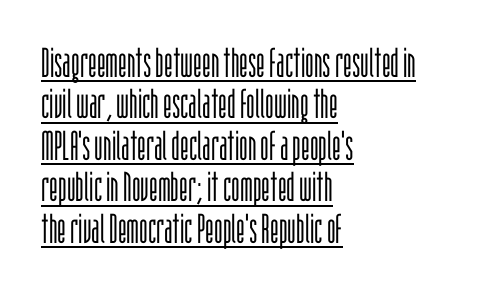
The line texture is even and compact thanks to regular tracking. A baseline rule has been typeset under these characters. Rows of type sit shoulder to shoulder in the vertical direction. Note: no serifs on the glyphs. Is the block centered? No — it sits flush against the left margin.
